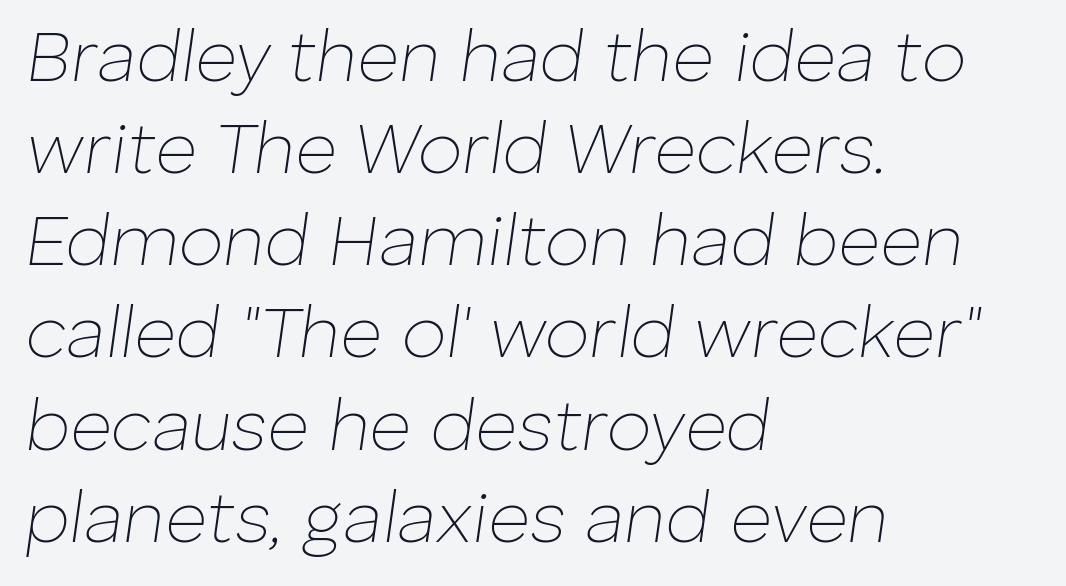
Q: Is the text bold? A: No.
Q: Is the text italic (slanted)? A: Yes, it leans right by about 8 degrees.
Q: Is the text underlined? A: No.
Q: How is the paragraph aligned? A: Left-aligned.
Q: Is the spacing between letters normal or unusually wide? A: Normal.
Q: Is the spacing between lines tight, normal or loose? A: Normal.
Q: Width (condensed, normal, or wide)? A: Normal.
Q: Stroke contrast? A: Low.
Q: x-height? A: Medium.
Q: Monospaced? A: No.
